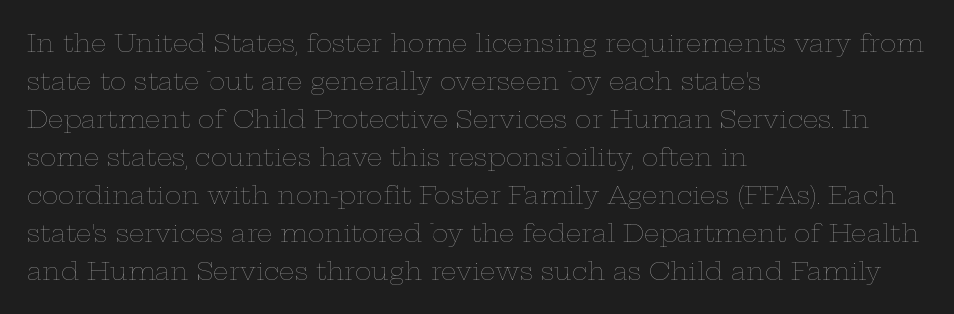
The font's upright variant was chosen for this text. The specimen omits any rule beneath the text block's lines. All the whitespace from short lines collects on the right. Tracking here is standard; glyphs follow each other at the usual distance.
